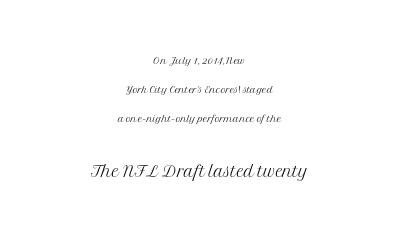
{"bold": "no", "underline": "no", "align": "center", "line_spacing": "loose", "line_spacing_ratio": 2.08, "letter_spacing": "normal", "letter_spacing_em": 0.0, "larger_block": "second", "size_ratio": 1.64, "glyph_px": 23}
